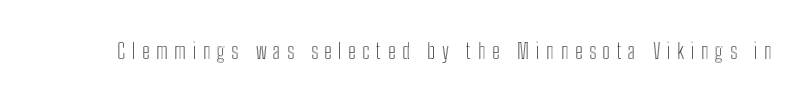
{"italic": "no", "underline": "no", "letter_spacing": "wide", "letter_spacing_em": 0.29, "glyph_px": 22}
